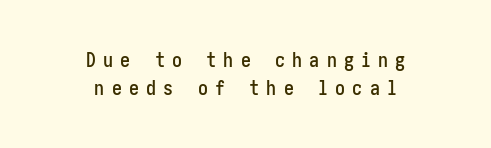
The image shows 20 px text type, upright; set centered, normal line spacing (1.38x), unusually wide letter spacing (+0.36 em), not underlined.
